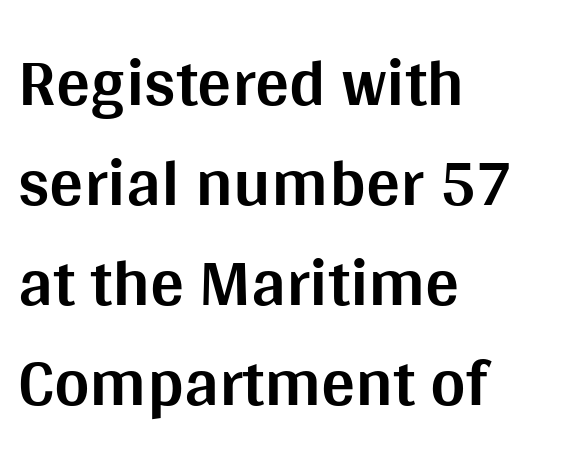
Q: Is the text bold? A: Yes.
Q: Is the text italic (slanted)? A: No, it is upright.
Q: Is the typeface a serif or a sans-serif typeface? A: Sans-serif.
Q: Is the text underlined? A: No.
Q: How is the paragraph aligned? A: Left-aligned.
Q: Is the spacing between letters normal or unusually wide? A: Normal.
Q: Is the spacing between lines tight, normal or loose? A: Normal.
Q: Width (condensed, normal, or wide)? A: Normal.
Q: Stroke contrast? A: Medium.
Q: x-height? A: Large.
Q: Monospaced? A: No.
